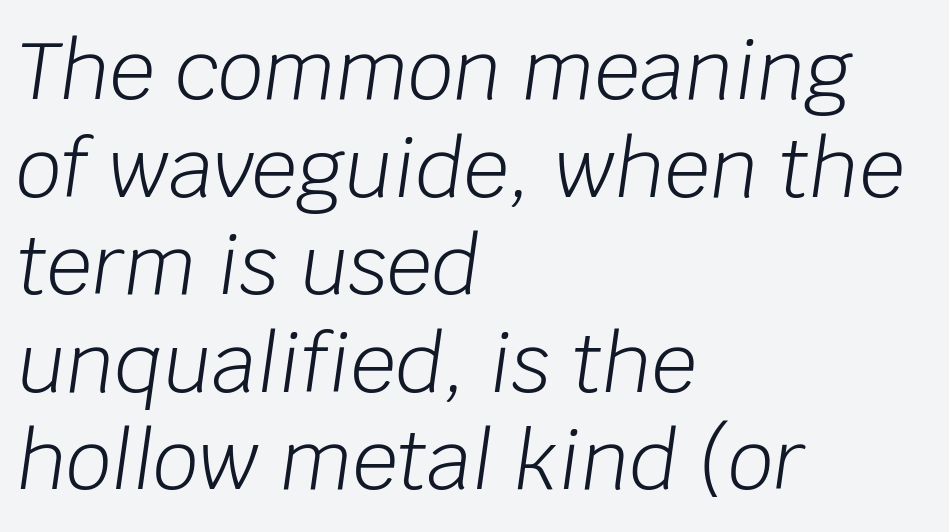
Q: Is the text bold? A: No.
Q: Is the text italic (slanted)? A: Yes, it leans right by about 8 degrees.
Q: Is the text underlined? A: No.
Q: How is the paragraph aligned? A: Left-aligned.
Q: Is the spacing between letters normal or unusually wide? A: Normal.
Q: Width (condensed, normal, or wide)? A: Normal.
Q: Stroke contrast? A: Low.
Q: x-height? A: Large.
Q: Monospaced? A: No.
